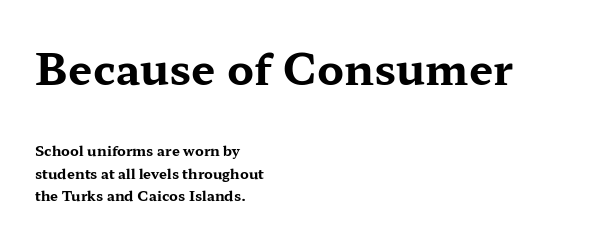
Q: Is the text bold? A: Yes.
Q: Is the text italic (slanted)? A: No, it is upright.
Q: Is the typeface a serif or a sans-serif typeface? A: Serif.
Q: Is the text underlined? A: No.
Q: How is the paragraph aligned? A: Left-aligned.
Q: Is the spacing between letters normal or unusually wide? A: Normal.
Q: Is the spacing between lines tight, normal or loose? A: Normal.
Q: Which block of text is set in a larger size, the first (top) or the second (bottom)? A: The first (top) one.
Q: Width (condensed, normal, or wide)? A: Wide.
Q: Stroke contrast? A: Medium.
Q: x-height? A: Medium.
Q: Monospaced? A: No.
